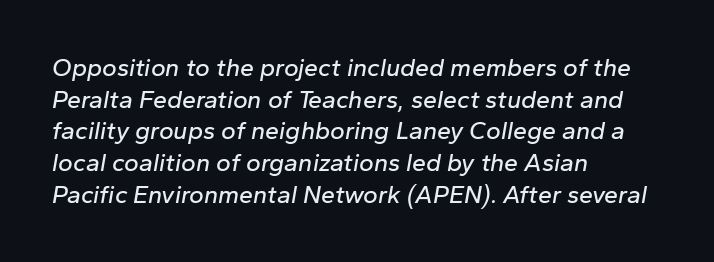
The paragraph has a hard left edge and a soft right edge. Italic? Definitely — the glyphs are oblique. Bare-footed words on every line. Vertical spacing — default. The type is set solid horizontally, with unmodified tracking.
